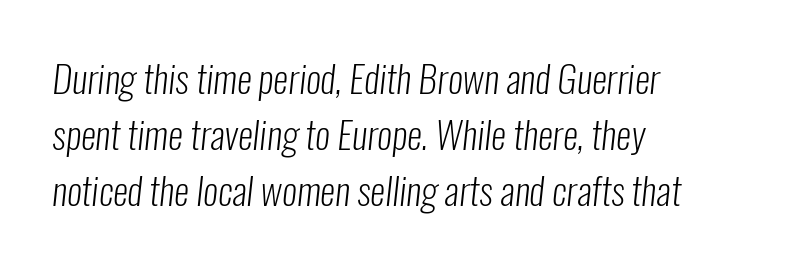
Q: Is the text bold? A: No.
Q: Is the typeface a serif or a sans-serif typeface? A: Sans-serif.
Q: Is the text underlined? A: No.
Q: How is the paragraph aligned? A: Left-aligned.
Q: Is the spacing between letters normal or unusually wide? A: Normal.
Q: Is the spacing between lines tight, normal or loose? A: Normal.
Q: Width (condensed, normal, or wide)? A: Condensed.
Q: Stroke contrast? A: Low.
Q: x-height? A: Medium.
Q: Monospaced? A: No.
